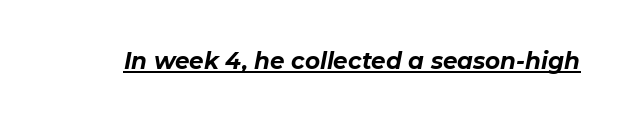
Does extra space separate the letters? No, they use regular spacing. In terms of posture, this sample is oblique. On the weight axis this lands at bold, roughly 700. Check the space under the baseline: a stroke is drawn there.
